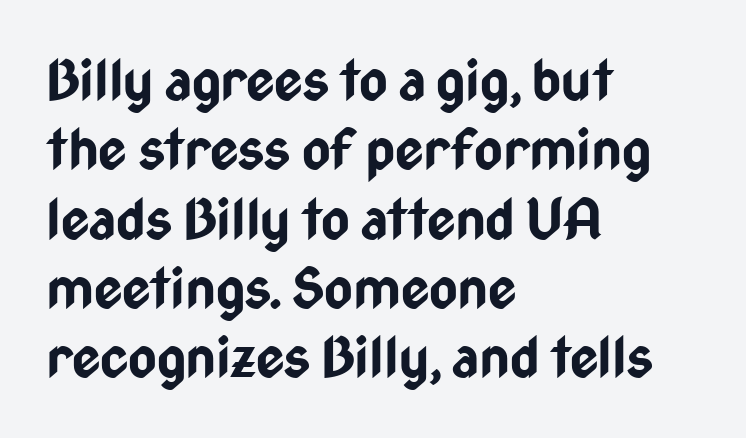
The image shows 55 px bold, condensed sans-serif type, upright; set left-aligned, normal line spacing (1.26x), normal letter spacing, not underlined; low stroke contrast and a medium x-height.
